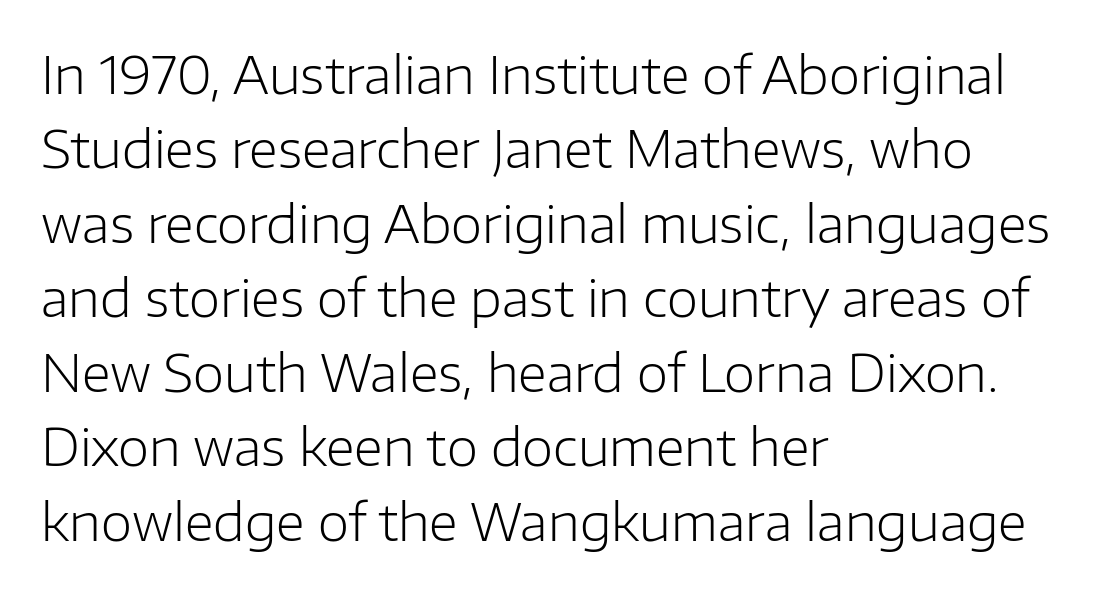
Q: Is the text bold? A: No.
Q: Is the text italic (slanted)? A: No, it is upright.
Q: Is the typeface a serif or a sans-serif typeface? A: Sans-serif.
Q: Is the text underlined? A: No.
Q: How is the paragraph aligned? A: Left-aligned.
Q: Is the spacing between letters normal or unusually wide? A: Normal.
Q: Is the spacing between lines tight, normal or loose? A: Normal.
Q: Width (condensed, normal, or wide)? A: Normal.
Q: Stroke contrast? A: Low.
Q: x-height? A: Medium.
Q: Monospaced? A: No.
